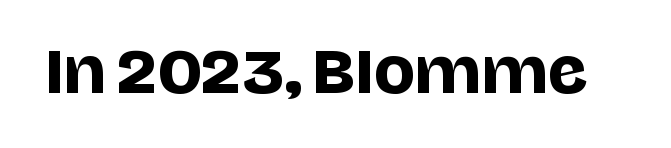
Q: Is the text italic (slanted)? A: No, it is upright.
Q: Is the typeface a serif or a sans-serif typeface? A: Sans-serif.
Q: Is the text underlined? A: No.
Q: Is the spacing between letters normal or unusually wide? A: Normal.
Q: Width (condensed, normal, or wide)? A: Normal.
Q: Stroke contrast? A: Low.
Q: x-height? A: Large.
Q: Monospaced? A: No.
